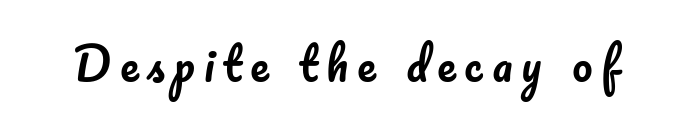
{"width": "normal", "stroke_contrast": "low", "x_height": "small", "monospaced": "no", "underline": "no", "letter_spacing": "wide", "letter_spacing_em": 0.2, "glyph_px": 45}
